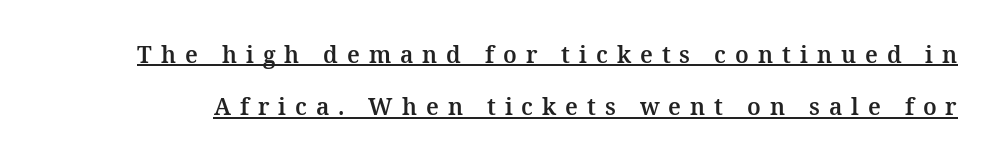
Q: Is the text italic (slanted)? A: No, it is upright.
Q: Is the text underlined? A: Yes.
Q: Is the spacing between letters normal or unusually wide? A: Unusually wide.
Q: Is the spacing between lines tight, normal or loose? A: Loose.
